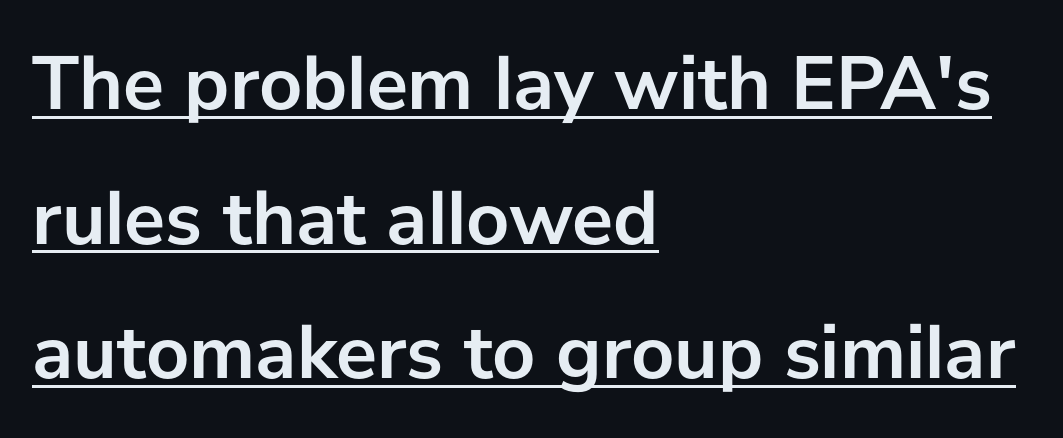
The font's upright variant was chosen for this text. Spacing verdict: proportional, widths tailored to each character. The compositor pushed each line to the left boundary. A rule runs beneath these lines of type. Its strokes are broad and dark, the hallmark of bold type. The rendering keeps characters at their native spacing.
